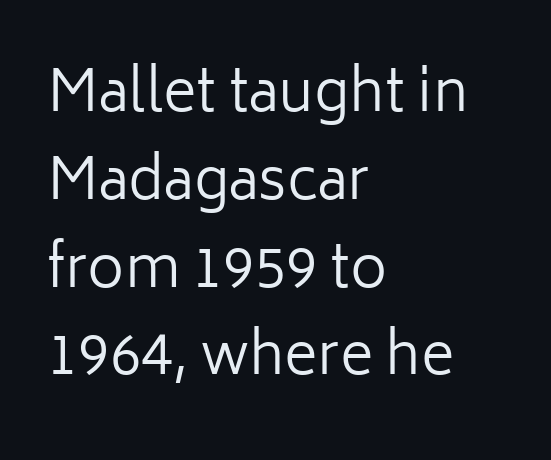
Q: Is the text bold? A: No.
Q: Is the text italic (slanted)? A: No, it is upright.
Q: Is the typeface a serif or a sans-serif typeface? A: Sans-serif.
Q: Is the text underlined? A: No.
Q: How is the paragraph aligned? A: Left-aligned.
Q: Is the spacing between letters normal or unusually wide? A: Normal.
Q: Is the spacing between lines tight, normal or loose? A: Normal.
Q: Width (condensed, normal, or wide)? A: Normal.
Q: Stroke contrast? A: Low.
Q: x-height? A: Medium.
Q: Monospaced? A: No.
